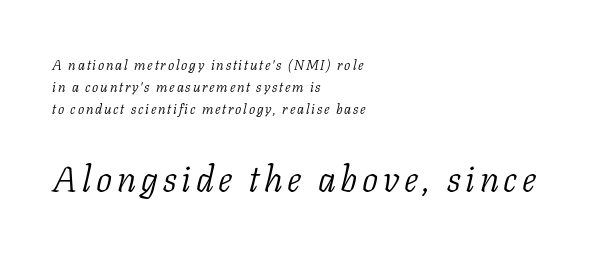
Q: Is the text bold? A: No.
Q: Is the text italic (slanted)? A: Yes, it leans right by about 11 degrees.
Q: Is the typeface a serif or a sans-serif typeface? A: Serif.
Q: Is the text underlined? A: No.
Q: How is the paragraph aligned? A: Left-aligned.
Q: Is the spacing between lines tight, normal or loose? A: Normal.
Q: Which block of text is set in a larger size, the first (top) or the second (bottom)? A: The second (bottom) one.
Q: Width (condensed, normal, or wide)? A: Normal.
Q: Stroke contrast? A: Low.
Q: x-height? A: Medium.
Q: Monospaced? A: No.
